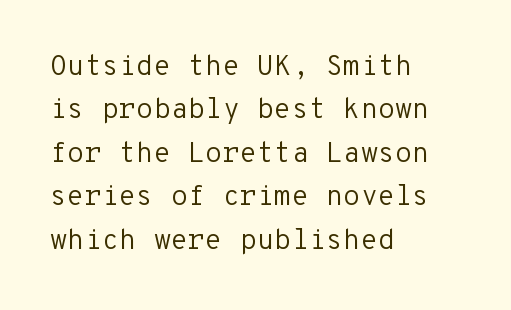
The image shows 28 px regular-weight sans-serif type, upright, monospaced; set left-aligned, normal line spacing (1.55x), normal letter spacing, not underlined; low stroke contrast and a medium x-height.
